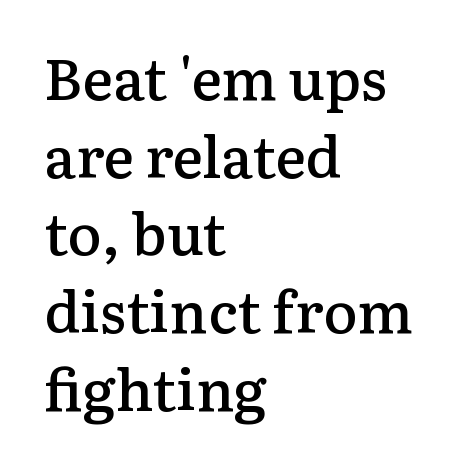
{"serif": "yes", "italic": "no", "bold": "semi", "weight": "semibold", "width": "normal", "stroke_contrast": "low", "x_height": "medium", "monospaced": "no", "underline": "no", "align": "left", "line_spacing": "normal", "line_spacing_ratio": 1.34, "letter_spacing": "normal", "letter_spacing_em": 0.0, "glyph_px": 58}
